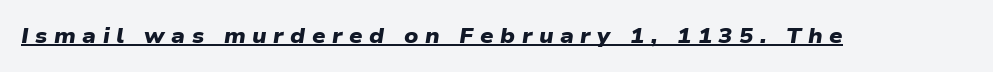
Q: Is the text bold? A: Yes.
Q: Is the text underlined? A: Yes.
Q: Is the spacing between letters normal or unusually wide? A: Unusually wide.
